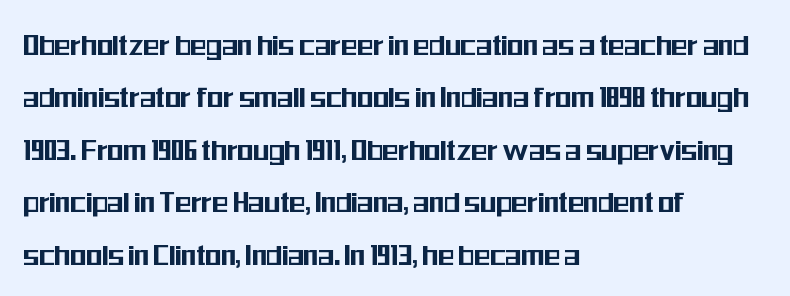
The image shows 33 px condensed sans-serif type, upright; set left-aligned, normal line spacing (1.59x), normal letter spacing, not underlined; medium stroke contrast and a medium x-height.
